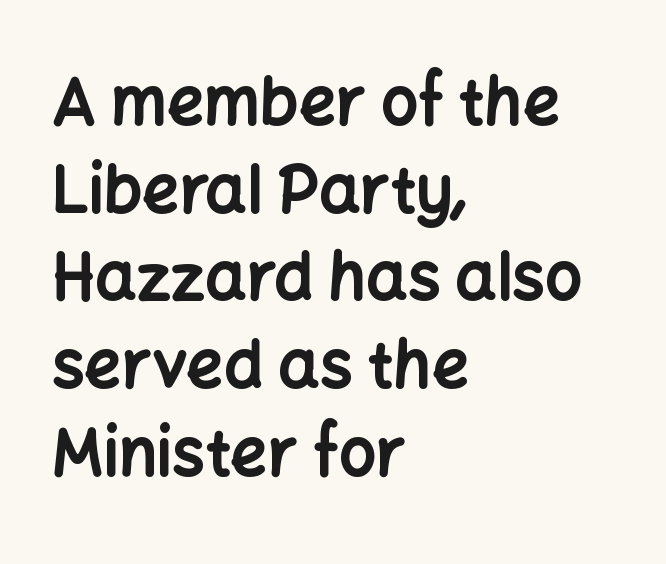
The image shows 65 px bold sans-serif type, upright; set left-aligned, normal line spacing (1.35x), normal letter spacing, not underlined; low stroke contrast and a medium x-height.
